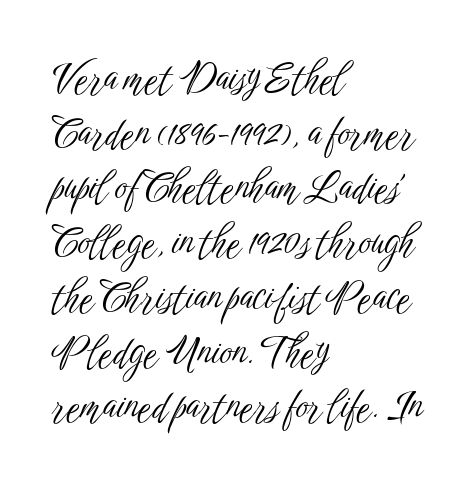
The image shows 38 px light, condensed sans-serif type; set left-aligned, normal line spacing (1.44x), normal letter spacing, not underlined; low stroke contrast and a medium x-height.
